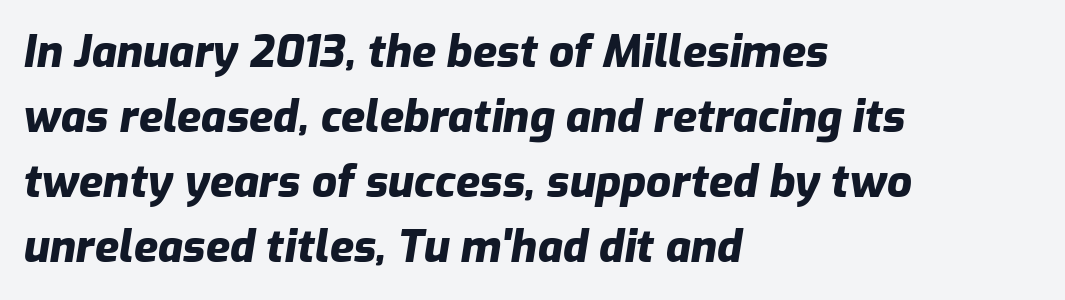
The image shows 44 px heavy type, italic (leaning right); set left-aligned, normal line spacing (1.48x), normal letter spacing, not underlined; low stroke contrast and a medium x-height.
